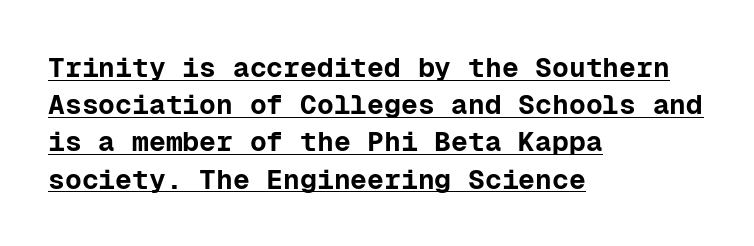
The image shows 28 px bold sans-serif type, upright, monospaced; set left-aligned, normal line spacing (1.33x), normal letter spacing, underlined; low stroke contrast and a medium x-height.
